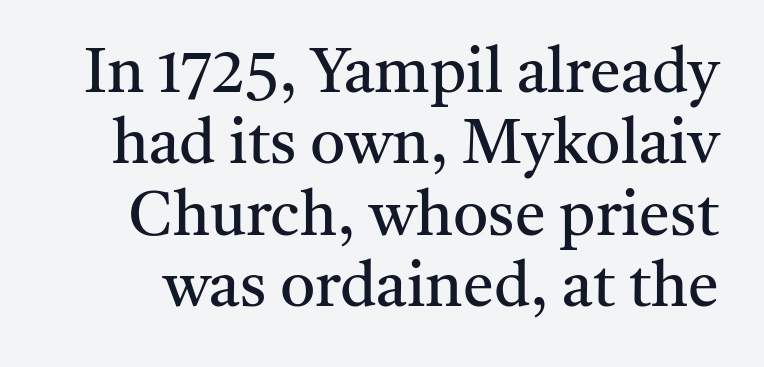
Vertically, the passage feels compressed, each row crowding the next. What kind of face is this? One with serifs. Is the letter spacing exaggerated? No — it looks like the ordinary default. Any mark beneath the type? The region is blank. Looks like regular typesetting: each glyph gets only the width it needs.
